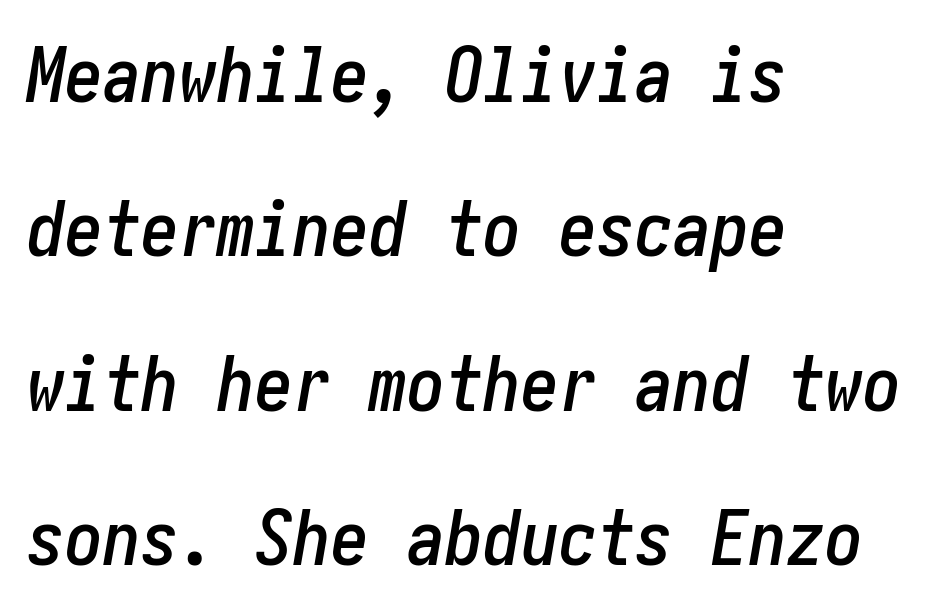
Q: Is the text italic (slanted)? A: Yes, it leans right by about 10 degrees.
Q: Is the text underlined? A: No.
Q: How is the paragraph aligned? A: Left-aligned.
Q: Is the spacing between letters normal or unusually wide? A: Normal.
Q: Is the spacing between lines tight, normal or loose? A: Loose.
Q: Width (condensed, normal, or wide)? A: Condensed.
Q: Stroke contrast? A: Low.
Q: x-height? A: Medium.
